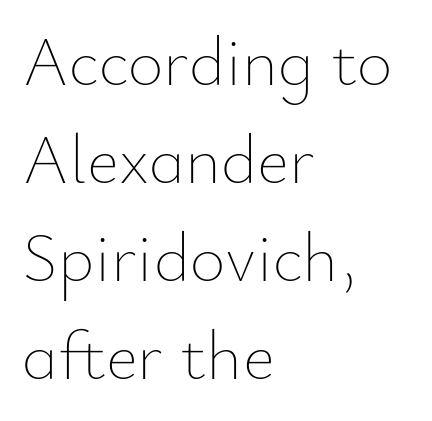
The image shows 69 px thin type, upright; set left-aligned, normal line spacing (1.42x), normal letter spacing, not underlined; low stroke contrast and a small x-height.
